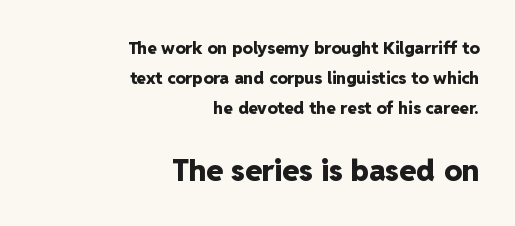
{"serif": "no", "italic": "no", "bold": "yes", "weight": "heavy", "width": "normal", "stroke_contrast": "low", "x_height": "medium", "monospaced": "no", "underline": "no", "align": "right", "line_spacing_ratio": 1.76, "letter_spacing": "normal", "letter_spacing_em": 0.0, "larger_block": "second", "size_ratio": 1.76, "glyph_px": 30}
